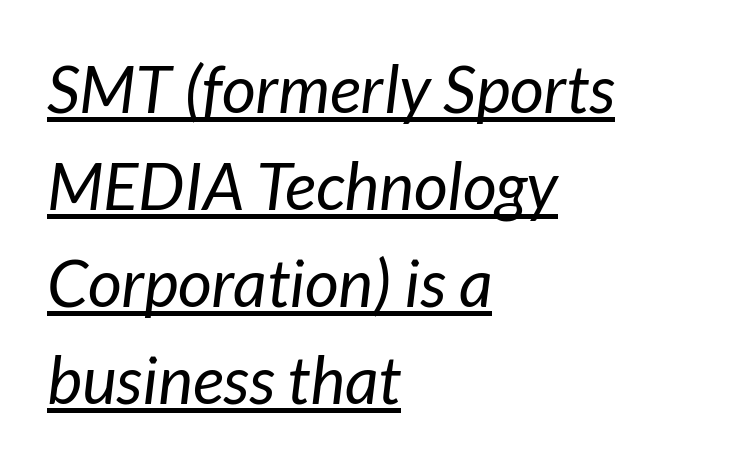
The image shows 66 px regular-weight type, italic (leaning right); set left-aligned, normal line spacing (1.47x), normal letter spacing, underlined; low stroke contrast and a medium x-height.
